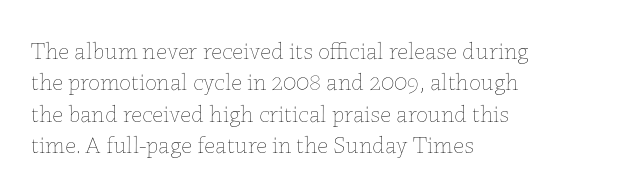
{"italic": "no", "bold": "no", "underline": "no", "align": "left", "line_spacing": "normal", "line_spacing_ratio": 1.31, "letter_spacing": "normal", "letter_spacing_em": 0.0, "glyph_px": 24}
